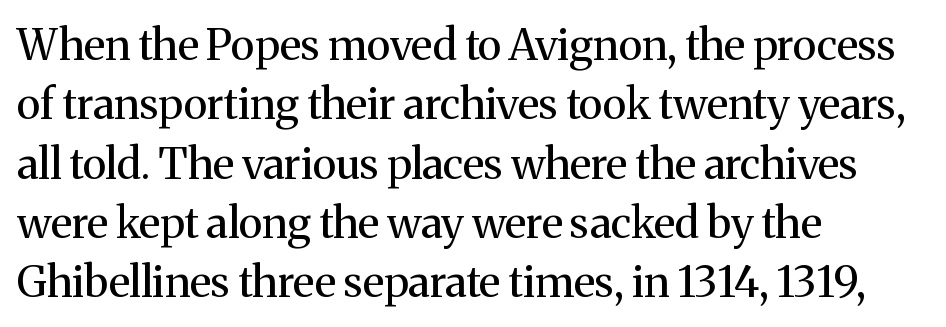
Leading matches the norm, producing a regular column. Tall strokes in this sample are plumb rather than angled. The text block is weighted toward the left margin, trailing off unevenly rightward. The letterforms sit shoulder to shoulder at normal distance. Nothing heavy about these letters — not bold at all. Unmarked baselines from the first word to the last.
